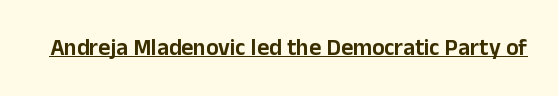
{"italic": "no", "underline": "yes", "letter_spacing": "normal", "letter_spacing_em": 0.0, "glyph_px": 23}
